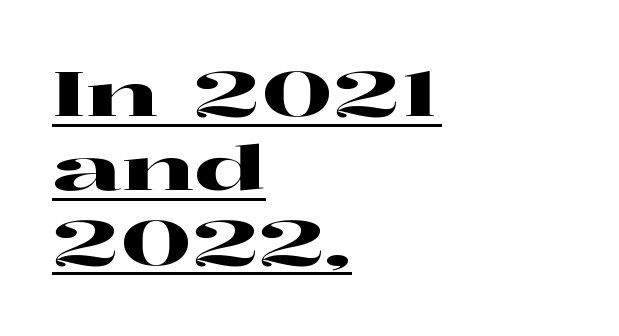
The image shows 61 px wide serif type, upright; set left-aligned, line spacing 1.22x, normal letter spacing, underlined; high stroke contrast and a medium x-height.
